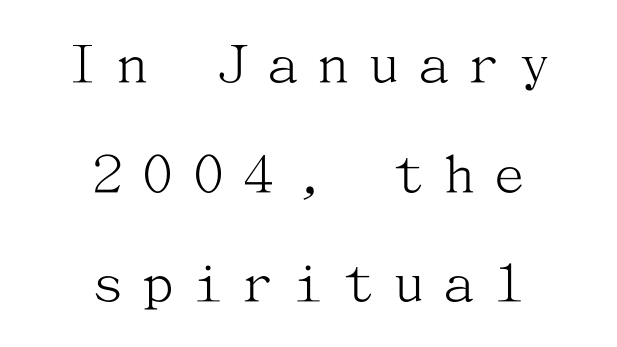
Q: Is the text bold? A: No.
Q: Is the text italic (slanted)? A: No, it is upright.
Q: Is the typeface a serif or a sans-serif typeface? A: Serif.
Q: Is the text underlined? A: No.
Q: How is the paragraph aligned? A: Centered.
Q: Is the spacing between letters normal or unusually wide? A: Unusually wide.
Q: Width (condensed, normal, or wide)? A: Normal.
Q: Stroke contrast? A: Medium.
Q: x-height? A: Medium.
